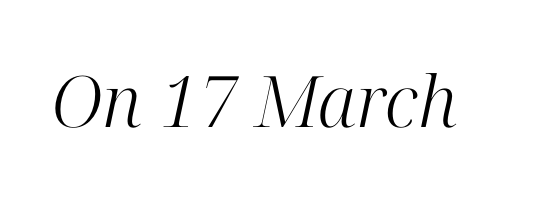
This sample has the flowing, uneven cadence of proportional lettering. The letterforms sit at book weight or below. The tracking reads as untouched default to a designer's eye. Classification — serif. The typography opts for an oblique posture over an upright one. Anything drawn beneath the words? Only blank space.
